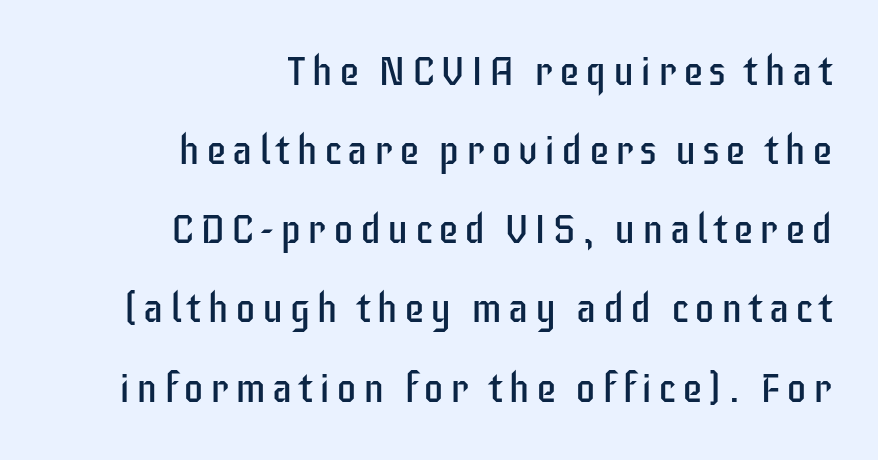
Look at the bottom of the vertical strokes: they stop flat, with no serifs. Descender tails drop into unmarked territory. A flush-right, rag-left setting is used for this passage. Character widths vary here, with narrow letters taking less room than wide ones. The weight tops out at a normal text grade.
